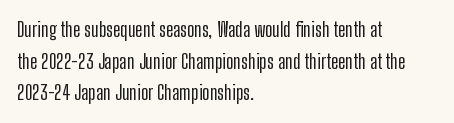
The baseline area is clear. The letterforms sit shoulder to shoulder at normal distance. Each line starts at the same left margin while the right side varies. You can tell it's not italic because the verticals are truly vertical.
